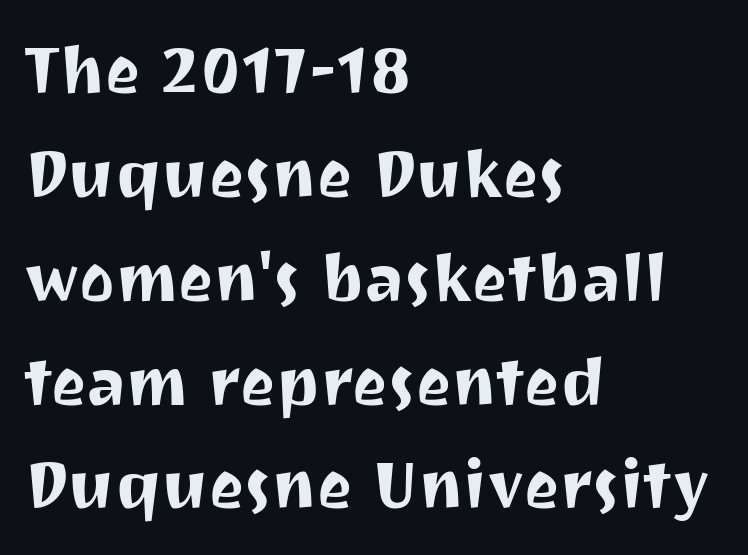
Baseline-to-baseline distance is the conventional proportion of letter height. This sample uses plain, unmodified letter spacing. This is the regular roman posture of the typeface. Note the varied advance widths — an 'i' is clearly narrower than an 'm'. Plain, unruled lines of type. This rendering uses left alignment, leaving the right contour irregular.
